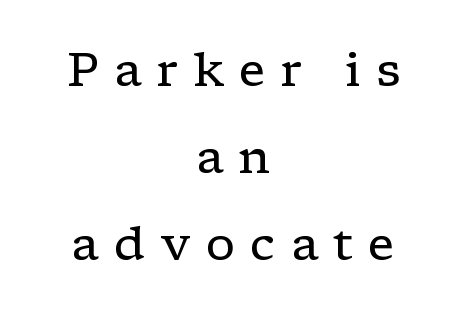
The image shows 47 px regular-weight, wide serif type, upright; set centered, line spacing 1.85x, unusually wide letter spacing (+0.32 em), not underlined; low stroke contrast and a medium x-height.
